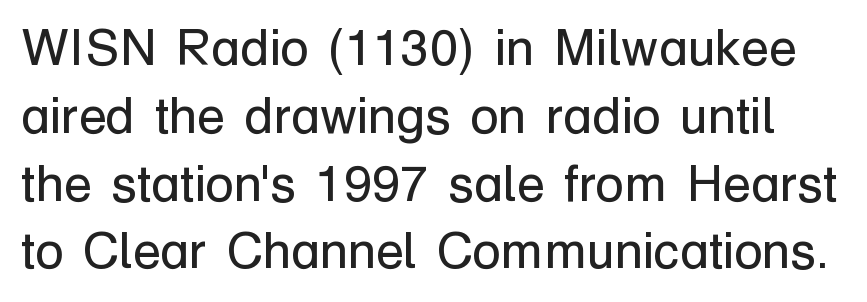
The zone under the glyphs is completely vacant. Posture: vertical. The face used here is a sans, in the tradition of grotesques and geometrics. Here the designer chose a conventional face with non-uniform glyph widths. You could call the tracking neutral — neither tight nor loose. This is not heavy type; no bold has been used.
